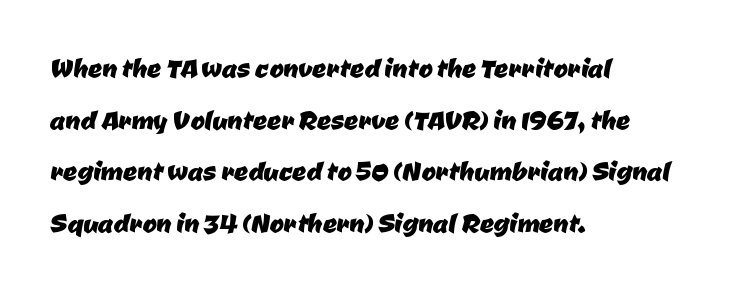
The tracking reads as untouched default to a designer's eye. Reading down the column, the eye jumps a familiar distance to each next line. The font family rendered here belongs to the sans-serif group. Spacing verdict: proportional, widths tailored to each character. Rule under the text: the space is simply empty.
